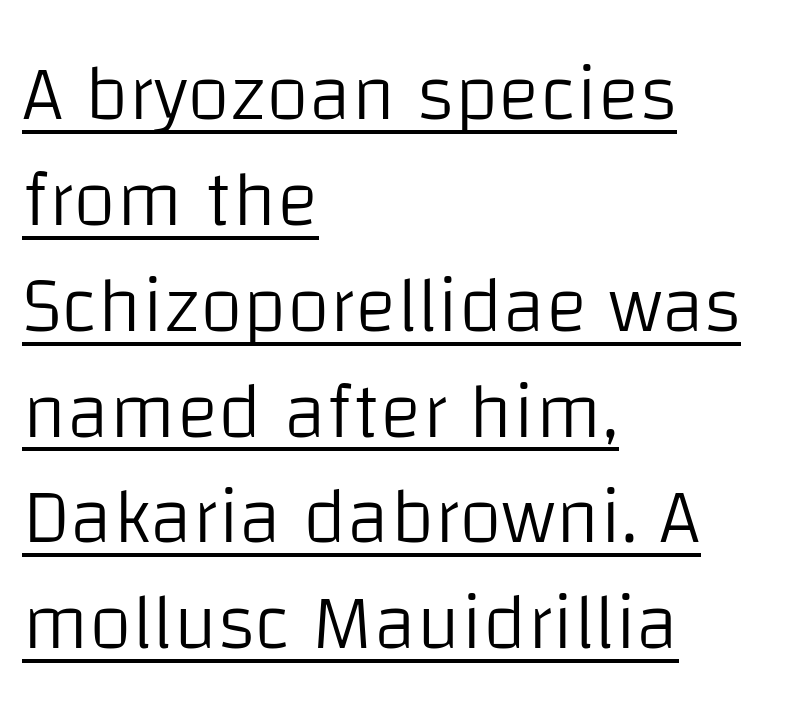
The image shows 79 px light sans-serif type, upright; set left-aligned, normal line spacing (1.34x), normal letter spacing, underlined; low stroke contrast and a large x-height.
